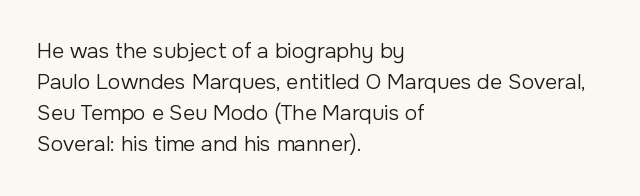
No chunkiness to these letters — they're not bold. The area under the type is left untouched. This rendering uses left alignment, leaving the right contour irregular. The font's upright variant was chosen for this text. Compared with typical body copy, the letter spacing here is the same.
